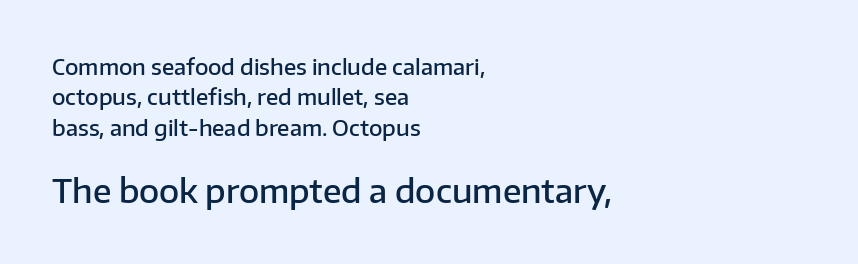
Is the type bold? Partly — it's a semibold, heavier than regular but not fully bold. Note the varied advance widths — an 'i' is clearly narrower than an 'm'. You could call the tracking neutral — neither tight nor loose. What kind of face is this? One without serifs — a sans.
